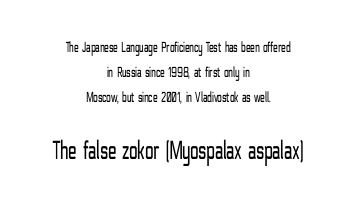
The specimen omits any rule beneath the text block's lines. Baseline-to-baseline distance is the conventional proportion of letter height. There is no visible air inserted between adjacent glyphs. The lower block of text is set noticeably larger than the block above it. Is this a heavy cut? Hardly; it is regular or lighter.
